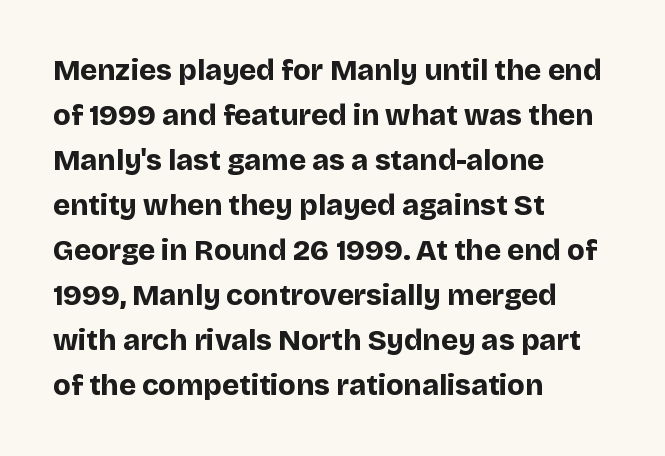
What stands out about the letter spacing? Nothing — it is the standard amount. The face used here has the dense, thick strokes of a bold. Letterform terminals end flat and unadorned throughout the passage. Students, observe: this is what conventionally led text looks like. Glance below the letters and you will spot only blank space.
